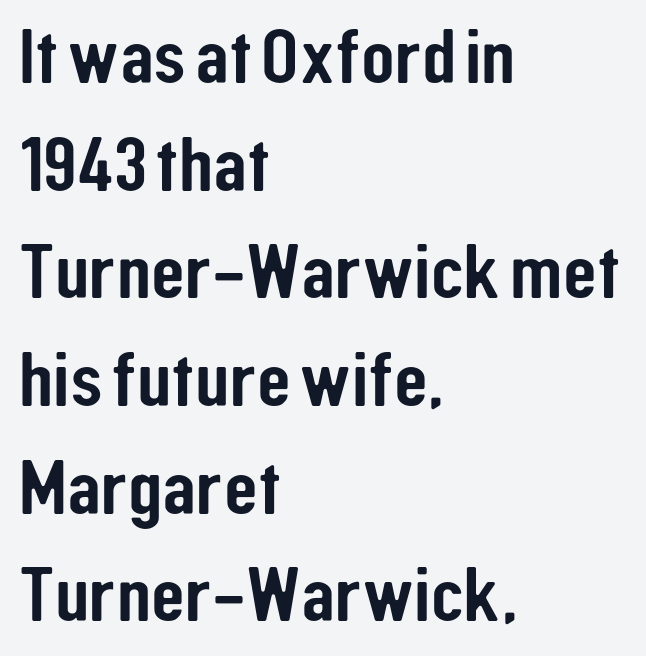
{"serif": "no", "italic": "no", "width": "condensed", "stroke_contrast": "low", "x_height": "medium", "monospaced": "no", "underline": "no", "align": "left", "line_spacing": "normal", "line_spacing_ratio": 1.38, "letter_spacing": "normal", "letter_spacing_em": 0.0, "glyph_px": 78}
